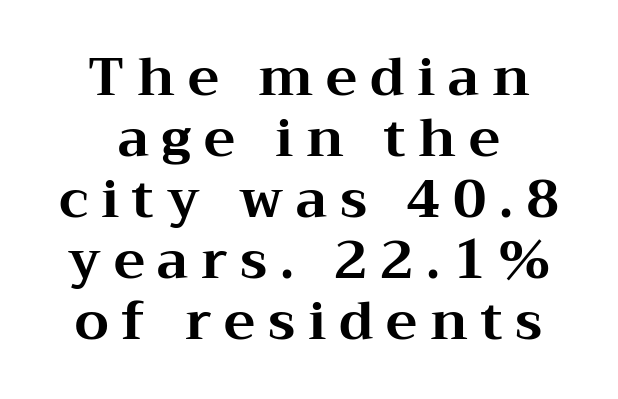
The block of text is dense from top to bottom, with scant space between rows. The setting favours the middle, as headings and verse often do. If you drew a line through each stem, it would be perfectly vertical. A full-strength bold gives these letters their thick strokes. Looks like regular typesetting: each glyph gets only the width it needs.
